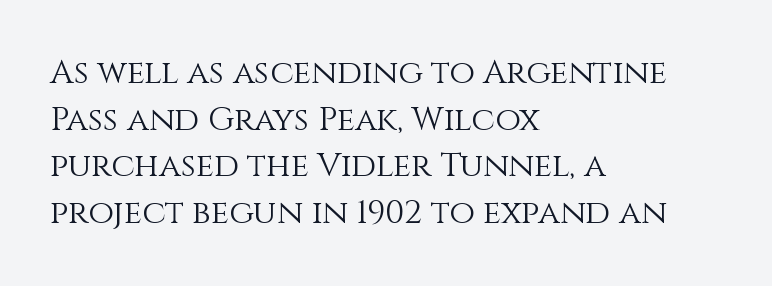
The image shows 33 px light type, upright; set left-aligned, normal line spacing (1.41x), normal letter spacing, not underlined; medium stroke contrast and a large x-height.
